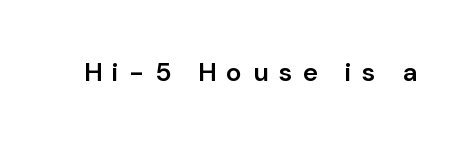
Q: Is the text bold? A: Semi-bold.
Q: Is the text italic (slanted)? A: No, it is upright.
Q: Is the text underlined? A: No.
Q: Is the spacing between letters normal or unusually wide? A: Unusually wide.
